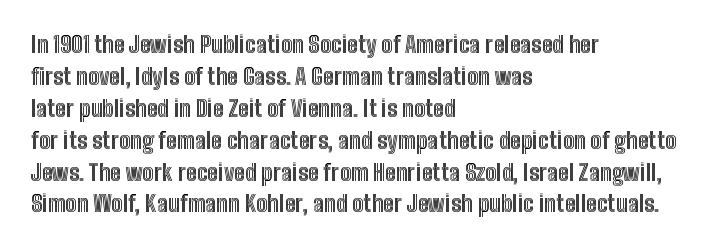
The image shows 22 px text type, upright; set left-aligned, normal line spacing (1.45x), normal letter spacing, not underlined.
